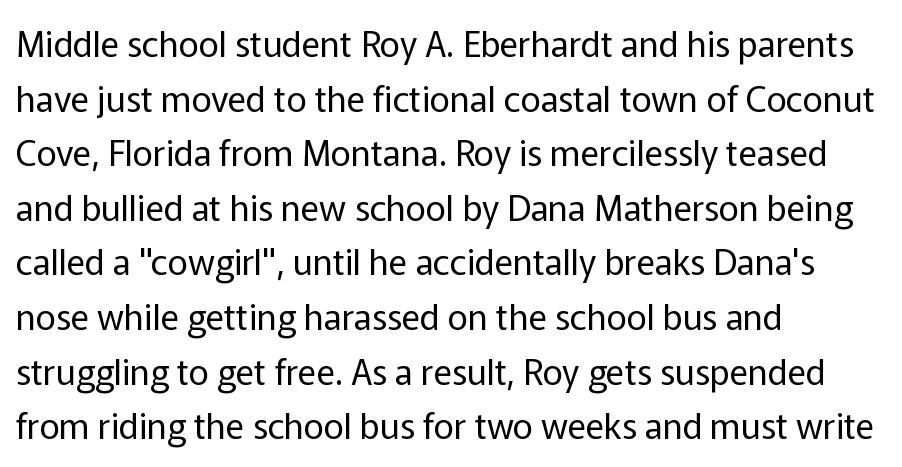
{"serif": "no", "italic": "no", "bold": "no", "weight": "regular", "width": "normal", "stroke_contrast": "low", "x_height": "medium", "monospaced": "no", "underline": "no", "align": "left", "line_spacing": "normal", "line_spacing_ratio": 1.56, "letter_spacing": "normal", "letter_spacing_em": 0.0, "glyph_px": 35}
